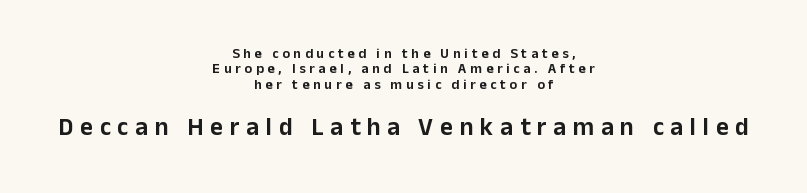
Q: Is the text italic (slanted)? A: No, it is upright.
Q: Is the text underlined? A: No.
Q: How is the paragraph aligned? A: Centered.
Q: Is the spacing between letters normal or unusually wide? A: Unusually wide.
Q: Is the spacing between lines tight, normal or loose? A: Tight.
Q: Which block of text is set in a larger size, the first (top) or the second (bottom)? A: The second (bottom) one.
